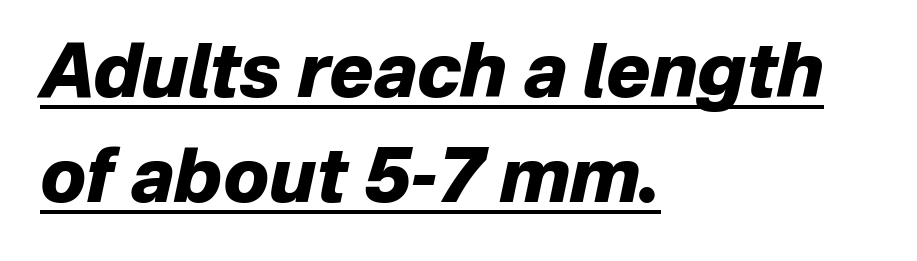
Q: Is the text bold? A: Yes.
Q: Is the text italic (slanted)? A: Yes, it leans right by about 12 degrees.
Q: Is the text underlined? A: Yes.
Q: How is the paragraph aligned? A: Left-aligned.
Q: Is the spacing between letters normal or unusually wide? A: Normal.
Q: Is the spacing between lines tight, normal or loose? A: Normal.
Q: Width (condensed, normal, or wide)? A: Normal.
Q: Stroke contrast? A: Low.
Q: x-height? A: Medium.
Q: Monospaced? A: No.
